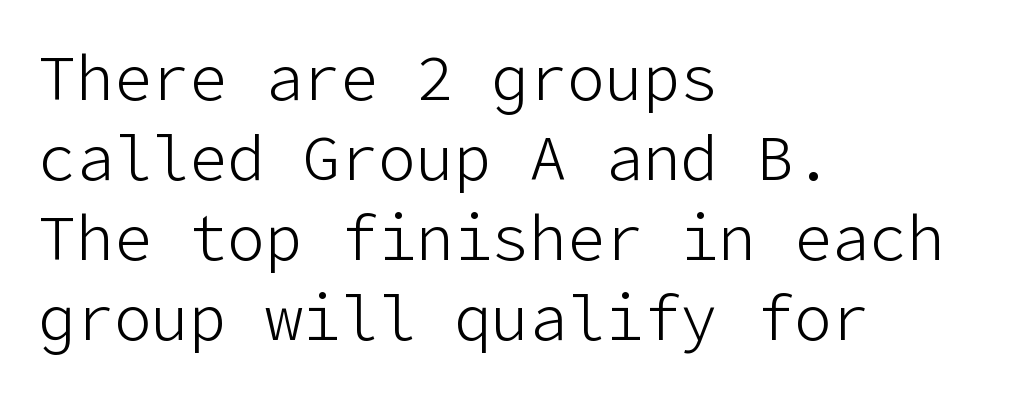
{"serif": "no", "italic": "no", "bold": "no", "weight": "light", "width": "normal", "stroke_contrast": "low", "x_height": "medium", "underline": "no", "align": "left", "line_spacing": "normal", "line_spacing_ratio": 1.27, "letter_spacing": "normal", "letter_spacing_em": 0.0, "glyph_px": 63}
